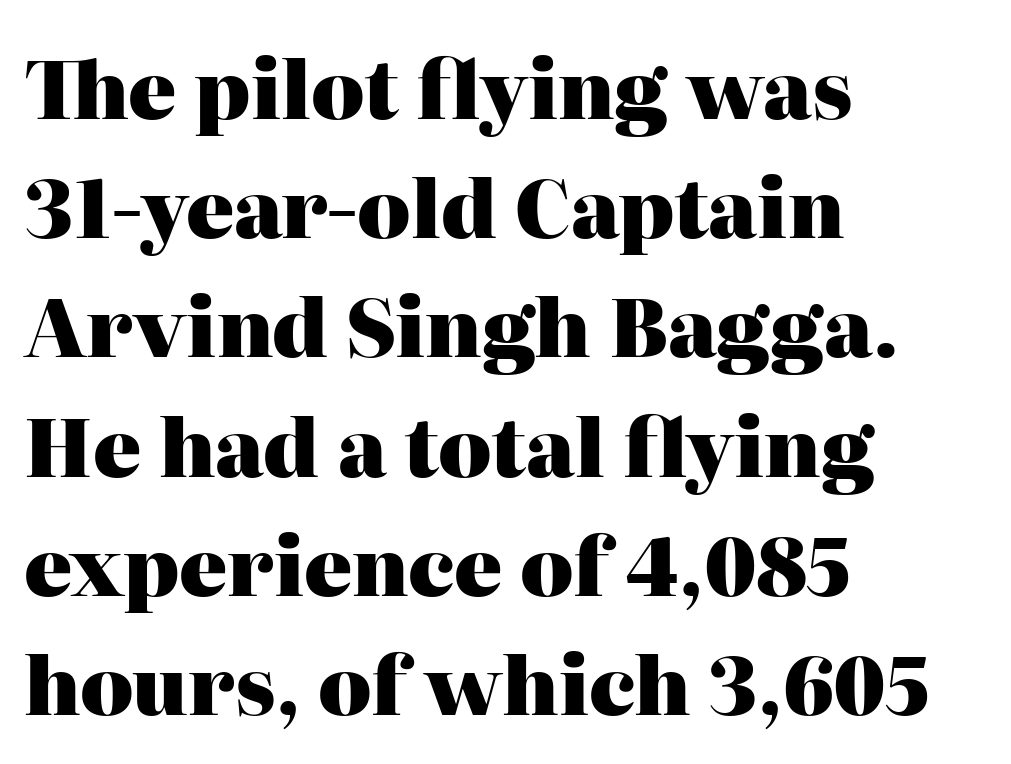
Each letter's strokes conclude with small projecting serifs. This sample has the flowing, uneven cadence of proportional lettering. This sample is left-justified, so line endings fall wherever the words run out. You can tell it's not italic because the verticals are truly vertical. Caption: bold face, heavy strokes. Vertically, the passage feels balanced, rows spaced as you'd expect.
